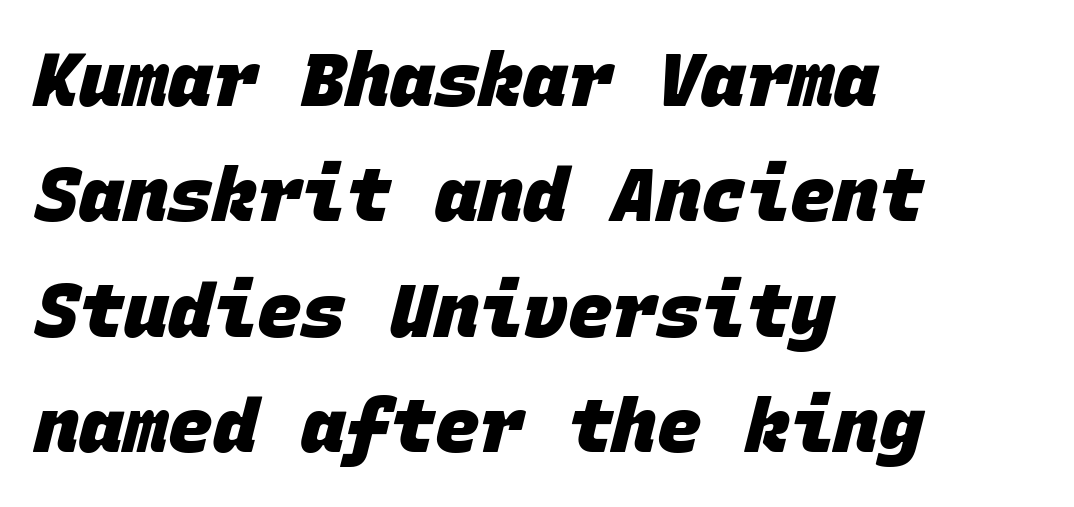
Q: Is the text bold? A: Yes.
Q: Is the typeface a serif or a sans-serif typeface? A: Sans-serif.
Q: Is the text underlined? A: No.
Q: How is the paragraph aligned? A: Left-aligned.
Q: Is the spacing between letters normal or unusually wide? A: Normal.
Q: Is the spacing between lines tight, normal or loose? A: Normal.
Q: Width (condensed, normal, or wide)? A: Normal.
Q: Stroke contrast? A: Low.
Q: x-height? A: Large.
Q: Monospaced? A: Yes.
